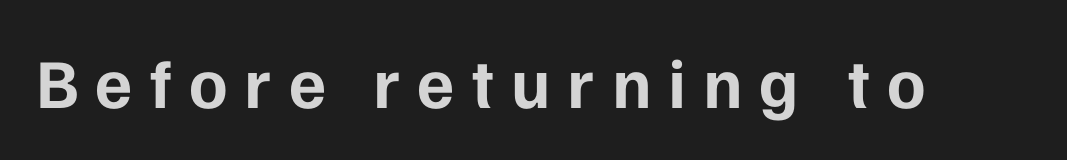
Does the type have serifs? No, each stem ends abruptly. Note the varied advance widths — an 'i' is clearly narrower than an 'm'. Nobody drew a line under any word here. Summary of weight: heavy, a full bold.
